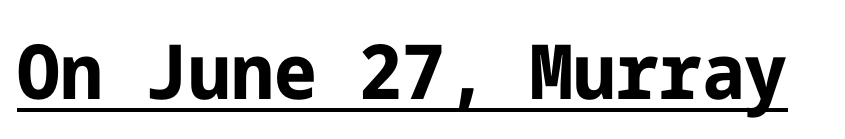
Students, note that the glyphs here touch the page at normal intervals. A sans-serif font was chosen for this passage. Rendered with straight, roman letterforms. Emphasis by weight is at full strength: bold.
